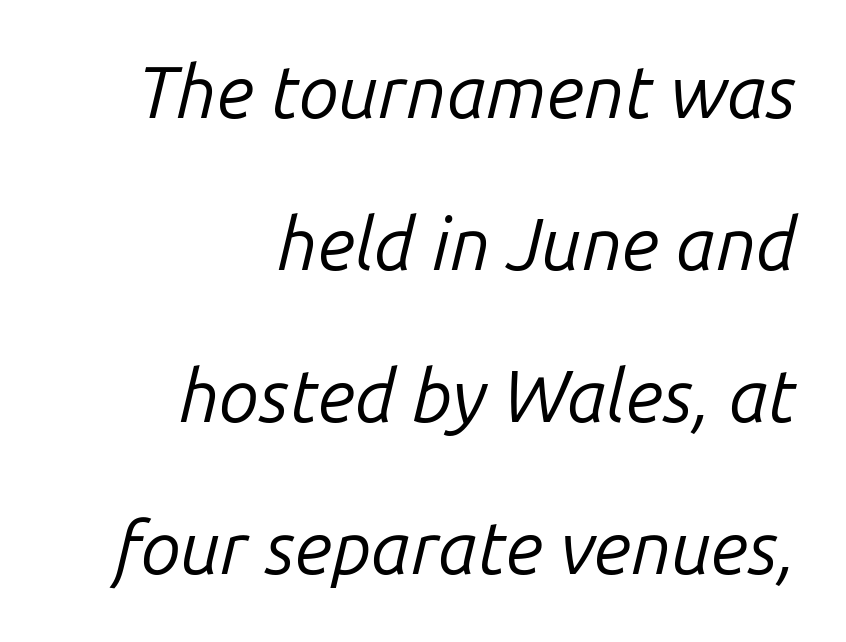
Q: Is the text bold? A: No.
Q: Is the text italic (slanted)? A: Yes, it leans right by about 14 degrees.
Q: Is the text underlined? A: No.
Q: How is the paragraph aligned? A: Right-aligned.
Q: Is the spacing between letters normal or unusually wide? A: Normal.
Q: Is the spacing between lines tight, normal or loose? A: Loose.
Q: Width (condensed, normal, or wide)? A: Normal.
Q: Stroke contrast? A: Low.
Q: x-height? A: Medium.
Q: Monospaced? A: No.
